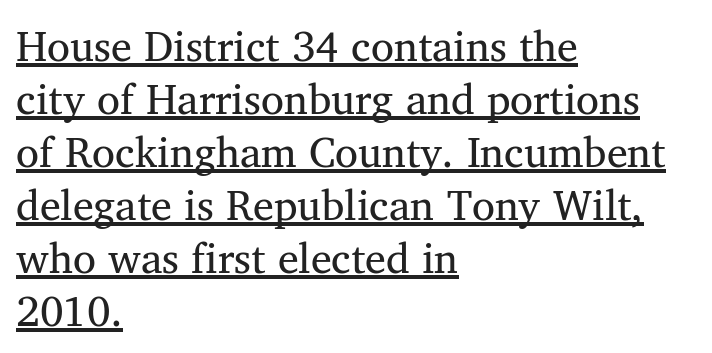
When letters stand straight like this, we call the style roman or upright. All the whitespace from short lines collects on the right. Does the leading feel generous? No, just average. Varying glyph widths throughout — classic text-font behaviour. You can tell from the footed stems that serif type was used.
